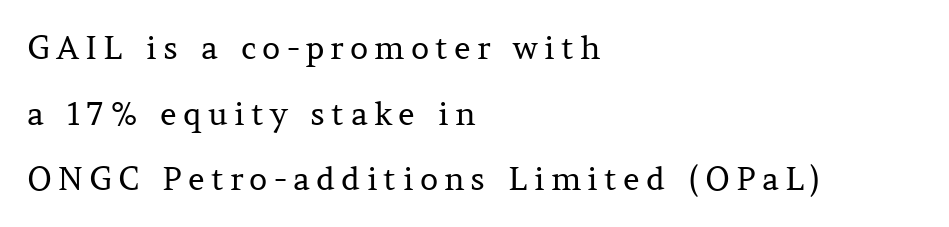
The characters display serif detailing at their extremities. The space beneath each line is pristine and unruled. Note the varied advance widths — an 'i' is clearly narrower than an 'm'. Compared with a centered layout, this one pins lines to the left instead. Nope, not italic — everything's standing straight.
